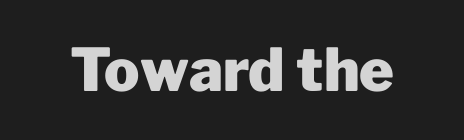
In terms of posture, this sample is upright. Typesetter's note: full bold, strokes at maximum text heaviness. Each word holds together tightly as a unit, with standard inter-letter gaps. The zone under the glyphs is completely vacant.
